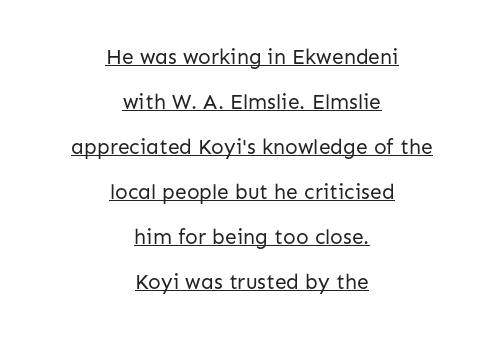
Q: Is the text bold? A: No.
Q: Is the text italic (slanted)? A: No, it is upright.
Q: Is the text underlined? A: Yes.
Q: How is the paragraph aligned? A: Centered.
Q: Is the spacing between letters normal or unusually wide? A: Normal.
Q: Is the spacing between lines tight, normal or loose? A: Loose.
